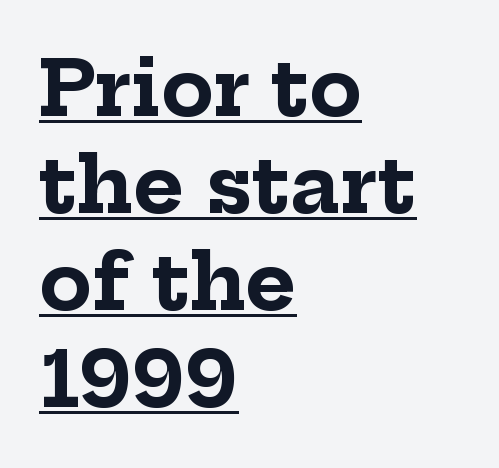
The passage shown is emphatically bold. Varying glyph widths throughout — classic text-font behaviour. Each word holds together tightly as a unit, with standard inter-letter gaps. Does the copy run flush right? No — it runs flush left.
